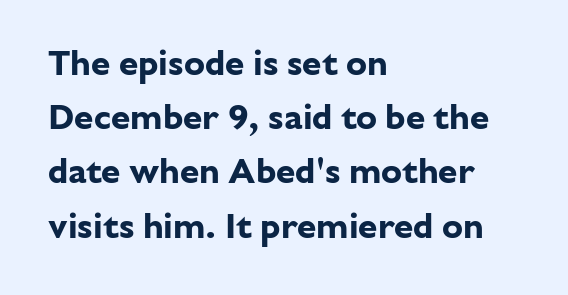
Q: Is the text bold? A: Yes.
Q: Is the text italic (slanted)? A: No, it is upright.
Q: Is the typeface a serif or a sans-serif typeface? A: Sans-serif.
Q: Is the text underlined? A: No.
Q: How is the paragraph aligned? A: Left-aligned.
Q: Is the spacing between letters normal or unusually wide? A: Normal.
Q: Is the spacing between lines tight, normal or loose? A: Normal.
Q: Width (condensed, normal, or wide)? A: Normal.
Q: Stroke contrast? A: Low.
Q: x-height? A: Medium.
Q: Monospaced? A: No.
